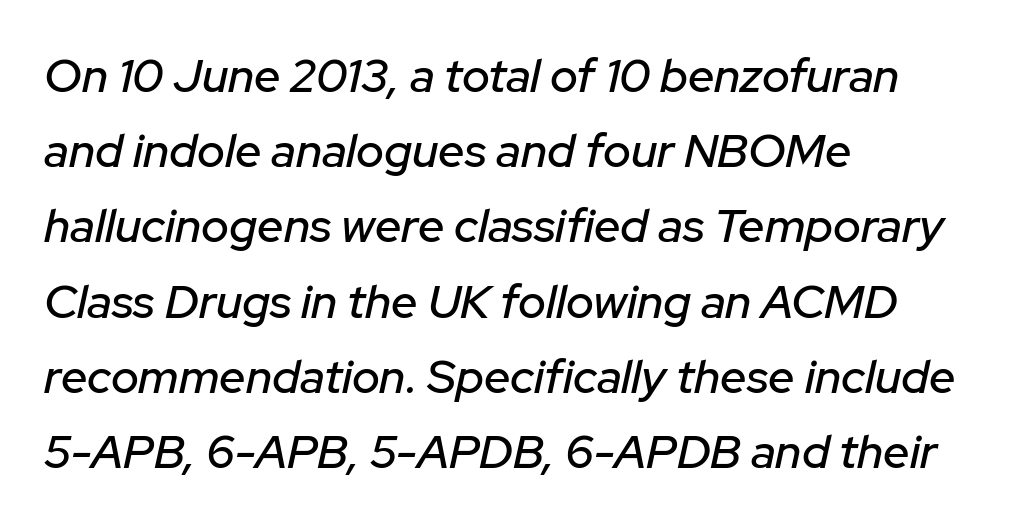
Type without underlining. No extra tracking has been applied to these lines. These lines sit exactly where default settings would place them. Every row of glyphs begins at an identical x-position on the left. The whole block is typeset with a tilt. The face used here is proportionally spaced, like ordinary book or web type.
